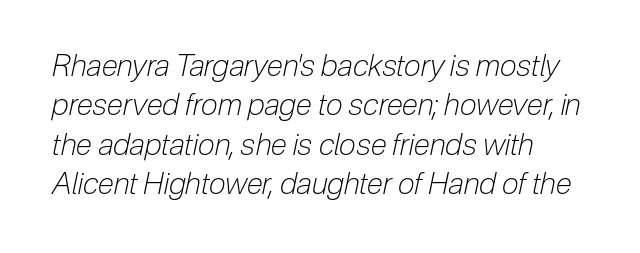
Q: Is the text bold? A: No.
Q: Is the text italic (slanted)? A: Yes, it leans right by about 12 degrees.
Q: Is the text underlined? A: No.
Q: How is the paragraph aligned? A: Left-aligned.
Q: Is the spacing between letters normal or unusually wide? A: Normal.
Q: Is the spacing between lines tight, normal or loose? A: Normal.
Q: Width (condensed, normal, or wide)? A: Condensed.
Q: Stroke contrast? A: Low.
Q: x-height? A: Medium.
Q: Monospaced? A: No.
